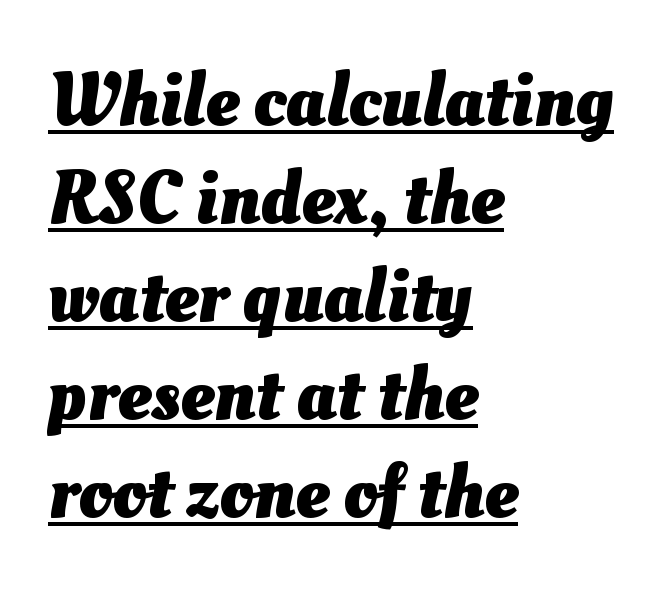
The image shows 76 px heavy type; set left-aligned, normal line spacing (1.29x), normal letter spacing, underlined; medium stroke contrast and a small x-height.
